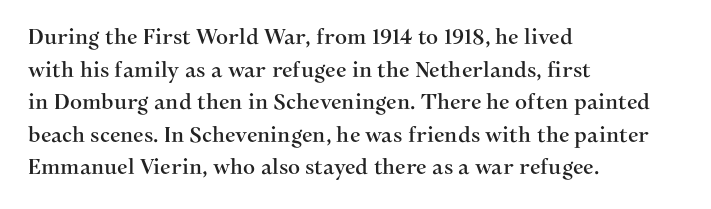
The line-height multiplier appears to be the usual default. Posture: straight, roman, zero tilt. This sample uses plain, unmodified letter spacing. No word sits above an underline.
